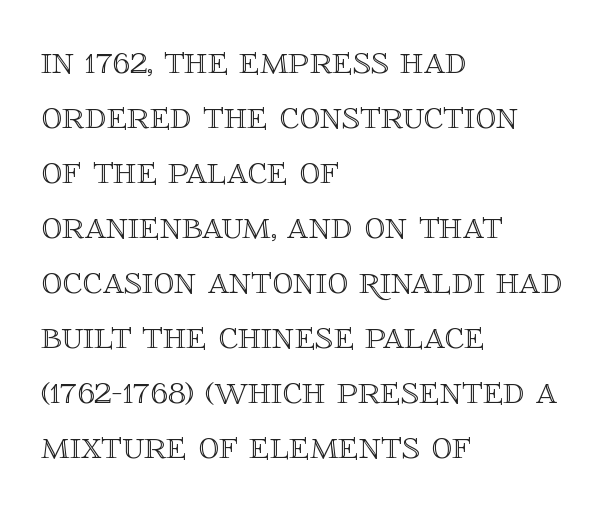
A typesetter would call this zero additional tracking. Note the varied advance widths — an 'i' is clearly narrower than an 'm'. Honestly, the row spacing looks completely unremarkable. Beneath every word, the page is bare. Designer's note — italics off, roman on.
